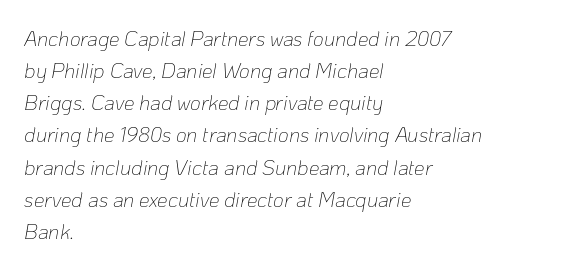
Horizontally, the lines are justified to the leading edge only. Descenders hang freely into open space. Unbolded letterforms with no extra heft. A typesetter would call this leading conventional body-copy spacing. The rendering keeps characters at their native spacing. The axis of the letterforms is tilted away from vertical.
